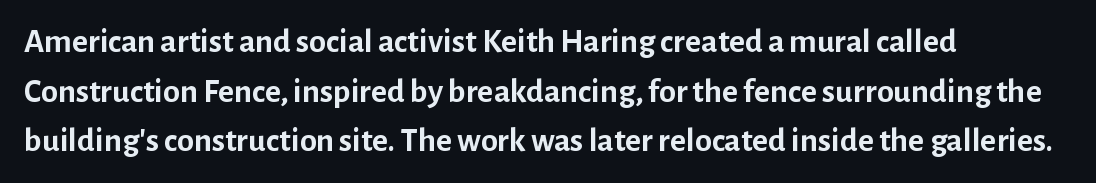
Q: Is the text bold? A: Yes.
Q: Is the text italic (slanted)? A: No, it is upright.
Q: Is the typeface a serif or a sans-serif typeface? A: Sans-serif.
Q: Is the text underlined? A: No.
Q: How is the paragraph aligned? A: Left-aligned.
Q: Is the spacing between letters normal or unusually wide? A: Normal.
Q: Is the spacing between lines tight, normal or loose? A: Normal.
Q: Width (condensed, normal, or wide)? A: Normal.
Q: Stroke contrast? A: Low.
Q: x-height? A: Medium.
Q: Monospaced? A: No.
